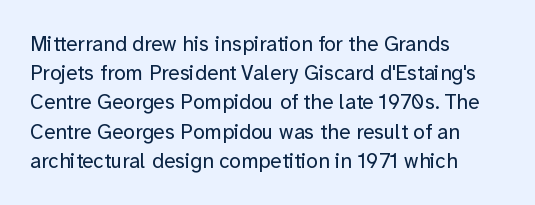
Tracking here is standard; glyphs follow each other at the usual distance. Heft: none added — not bold. These lines are set flush left with a ragged right edge. The letters stand straight up with perfectly vertical stems. Has an underline been added? It has not.
